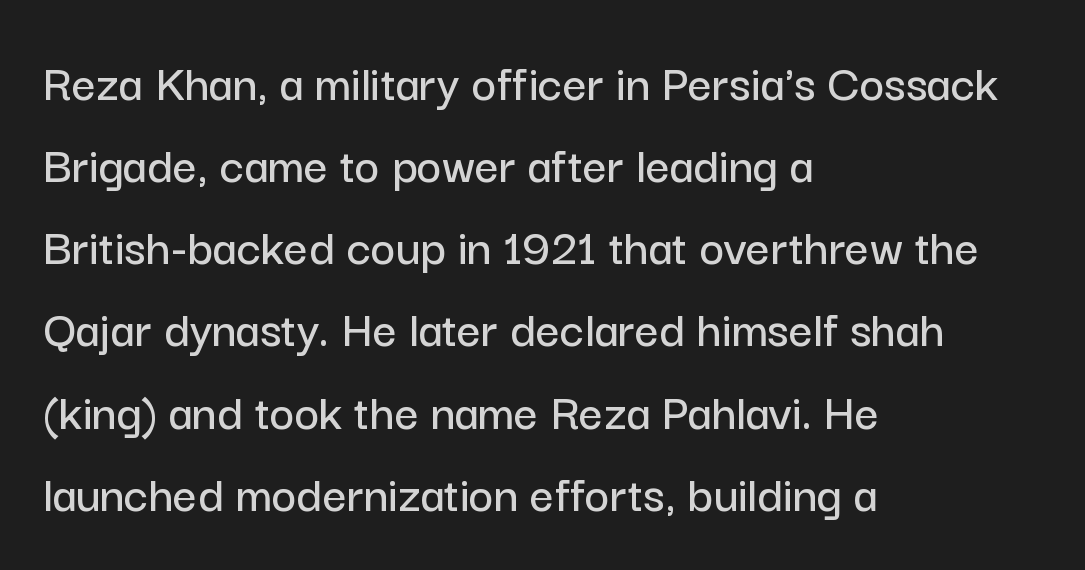
{"serif": "no", "italic": "no", "width": "normal", "stroke_contrast": "low", "x_height": "medium", "monospaced": "no", "underline": "no", "align": "left", "line_spacing": "normal", "line_spacing_ratio": 1.55, "letter_spacing": "normal", "letter_spacing_em": 0.0, "glyph_px": 53}
